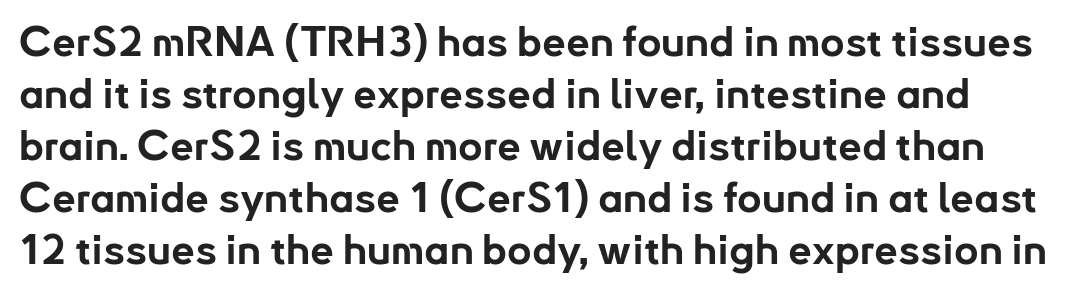
{"serif": "no", "italic": "no", "bold": "yes", "weight": "bold", "width": "normal", "stroke_contrast": "low", "x_height": "small", "monospaced": "no", "underline": "no", "line_spacing_ratio": 1.24, "letter_spacing": "normal", "letter_spacing_em": 0.0, "glyph_px": 42}
